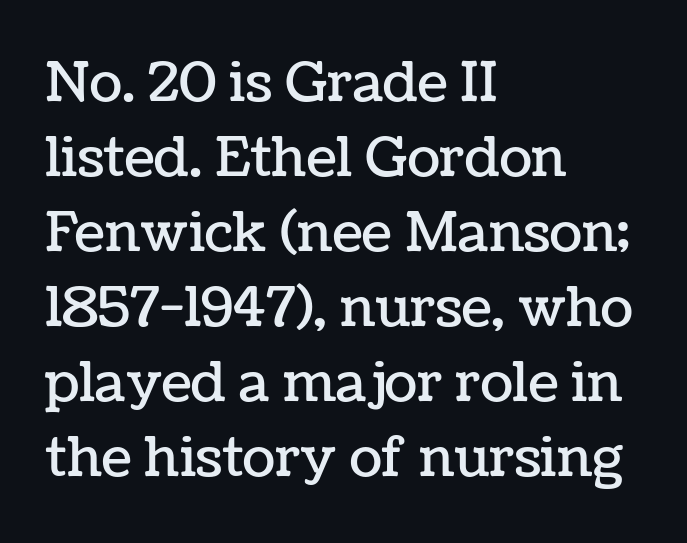
The letters stand straight up with perfectly vertical stems. The type is set solid horizontally, with unmodified tracking. Do the characters align in a grid? No, the font is proportional. Line starts are locked; line ends wander.
